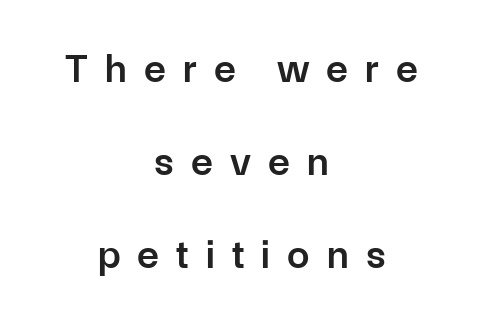
The image shows 40 px semibold sans-serif type, upright; set centered, loose line spacing (2.33x), unusually wide letter spacing (+0.43 em), not underlined; low stroke contrast and a medium x-height.
